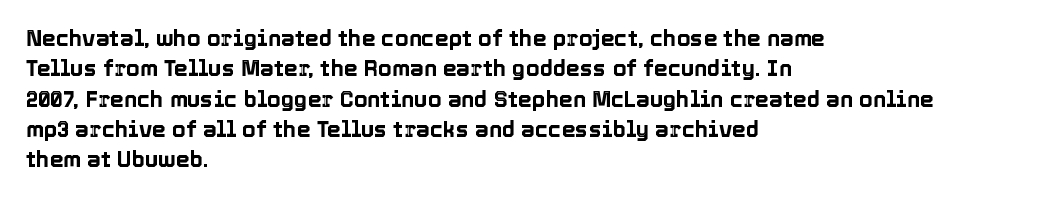
Descenders are the only things crossing below the line. The paragraph has a hard left edge and a soft right edge. Nothing unusual about the tracking: characters are spaced as the font intends. Vertically, the passage feels balanced, rows spaced as you'd expect. If you drew a line through each stem, it would be perfectly vertical.
